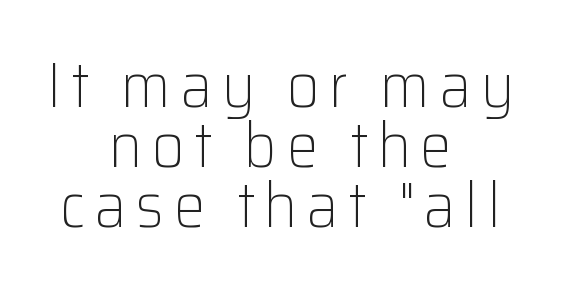
The glyphs in this specimen are sans serif. The font's upright variant was chosen for this text. Very little white space separates one row of letters from the next. No heavy texture on the line: the type isn't bold.
